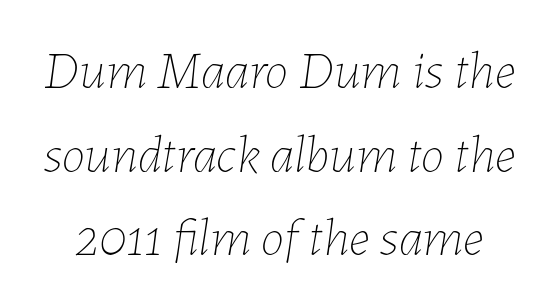
The image shows 53 px thin type, italic (leaning right); set normal line spacing (1.58x), normal letter spacing, not underlined; low stroke contrast and a medium x-height.
